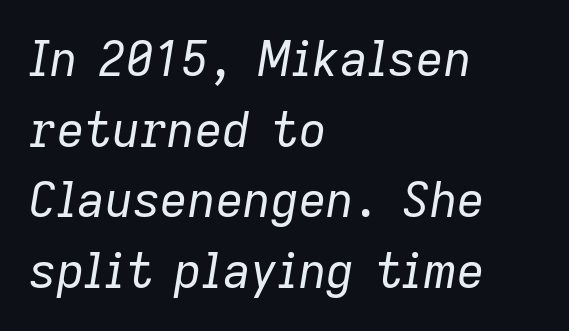
{"italic": "yes", "lean": "right", "slant_degrees": 9, "bold": "no", "weight": "regular", "width": "normal", "stroke_contrast": "low", "x_height": "medium", "monospaced": "no", "underline": "no", "align": "left", "line_spacing": "normal", "line_spacing_ratio": 1.47, "letter_spacing": "normal", "letter_spacing_em": 0.0, "glyph_px": 48}
